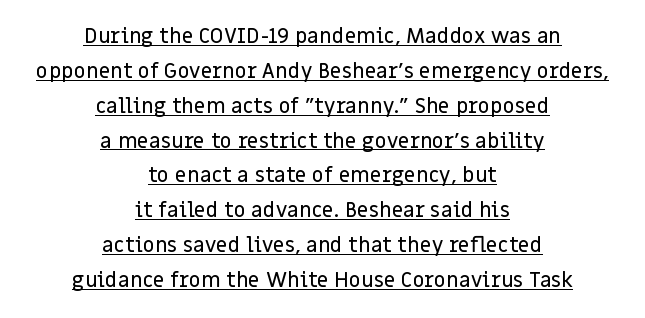
The image shows 21 px text type, upright; set centered, normal line spacing (1.66x), normal letter spacing, underlined.
